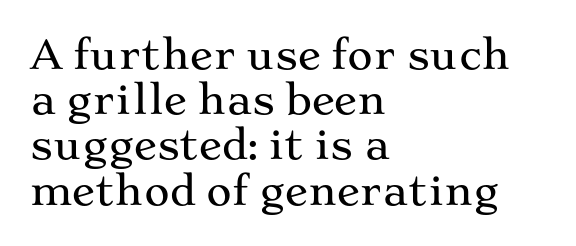
The image shows 39 px wide serif type, upright; set left-aligned, line spacing 1.16x, normal letter spacing, not underlined; medium stroke contrast and a medium x-height.
